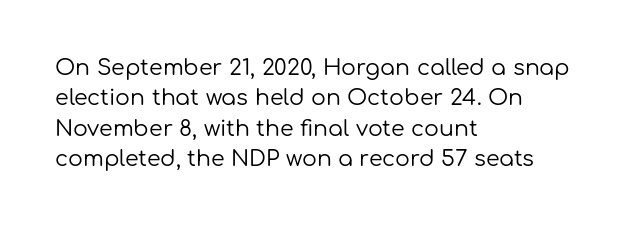
A quiet, ordinary-to-light weight characterises the typeface. The text block is weighted toward the left margin, trailing off unevenly rightward. This rendering leaves character spacing at its baseline value. Characters remain perfectly vertical along every line. The strip under each line holds only bare page.
